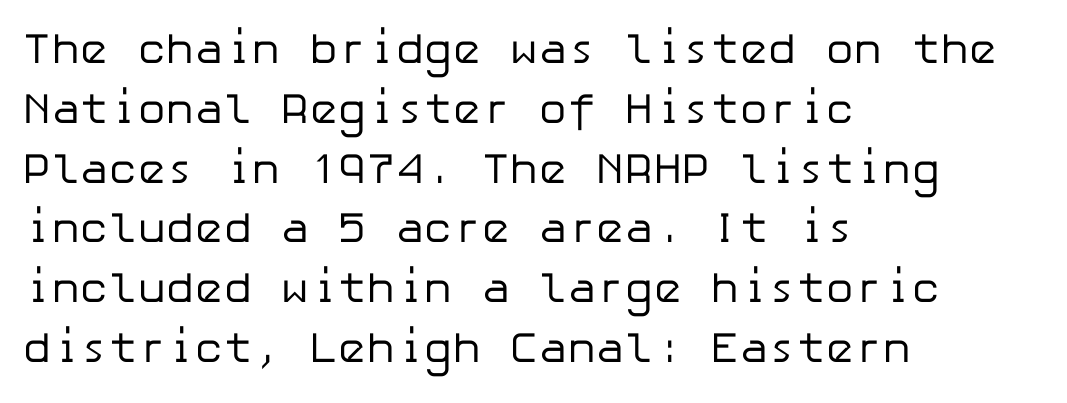
The image shows 43 px regular-weight sans-serif type, upright; set left-aligned, normal line spacing (1.39x), normal letter spacing, not underlined; low stroke contrast and a medium x-height.
